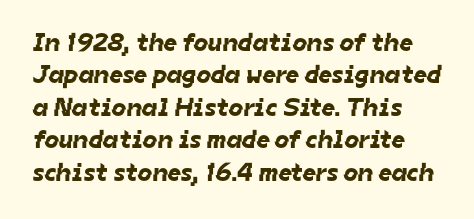
The image shows 26 px text type; set normal line spacing (1.25x), normal letter spacing, not underlined.
